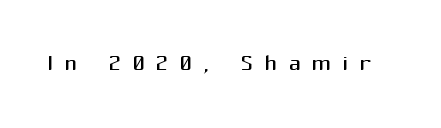
Q: Is the text bold? A: No.
Q: Is the text italic (slanted)? A: No, it is upright.
Q: Is the typeface a serif or a sans-serif typeface? A: Sans-serif.
Q: Is the text underlined? A: No.
Q: Is the spacing between letters normal or unusually wide? A: Unusually wide.
Q: Width (condensed, normal, or wide)? A: Normal.
Q: Stroke contrast? A: Medium.
Q: x-height? A: Medium.
Q: Monospaced? A: No.
